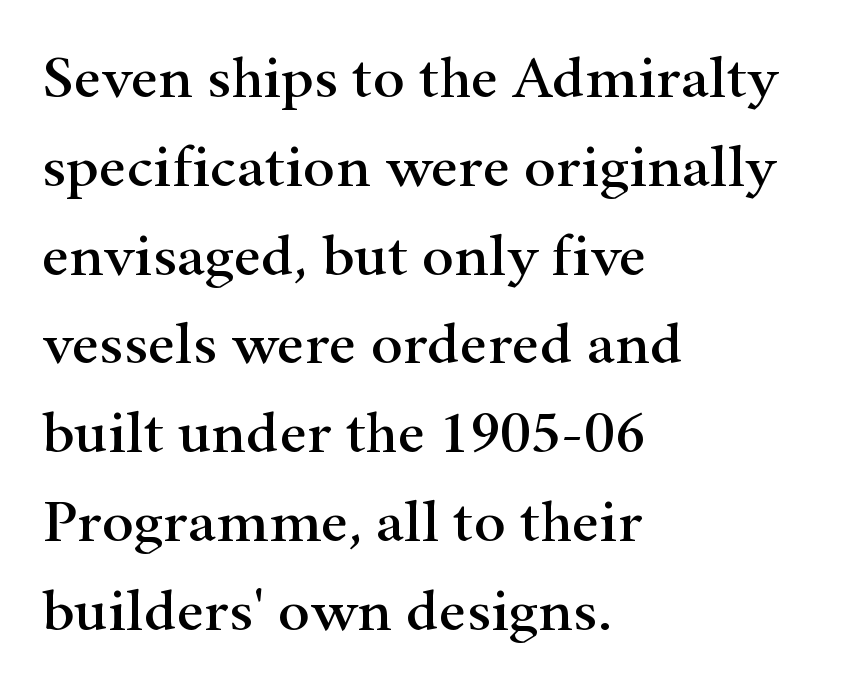
Q: Is the text italic (slanted)? A: No, it is upright.
Q: Is the typeface a serif or a sans-serif typeface? A: Serif.
Q: Is the text underlined? A: No.
Q: How is the paragraph aligned? A: Left-aligned.
Q: Is the spacing between letters normal or unusually wide? A: Normal.
Q: Is the spacing between lines tight, normal or loose? A: Normal.
Q: Width (condensed, normal, or wide)? A: Wide.
Q: Stroke contrast? A: High.
Q: x-height? A: Small.
Q: Monospaced? A: No.
